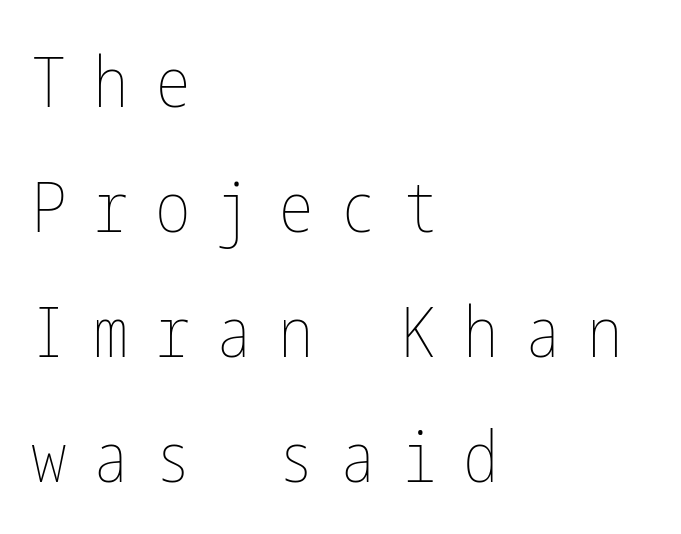
{"italic": "no", "bold": "no", "weight": "thin", "width": "condensed", "stroke_contrast": "low", "x_height": "medium", "underline": "no", "align": "left", "line_spacing_ratio": 1.76, "letter_spacing": "wide", "letter_spacing_em": 0.37, "glyph_px": 71}
